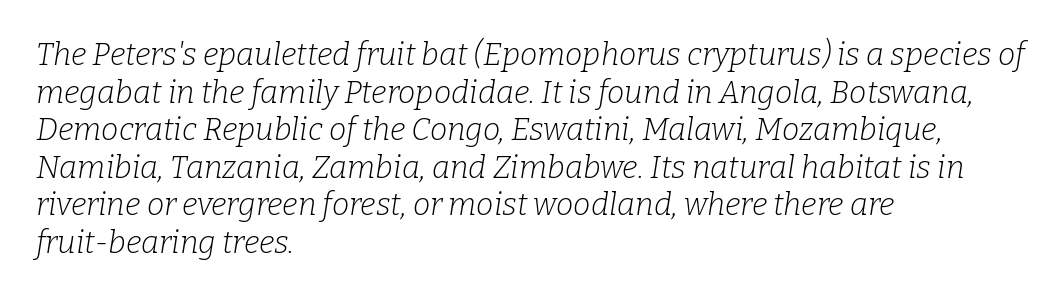
Q: Is the text bold? A: No.
Q: Is the text italic (slanted)? A: Yes, it leans right by about 9 degrees.
Q: Is the typeface a serif or a sans-serif typeface? A: Serif.
Q: Is the text underlined? A: No.
Q: How is the paragraph aligned? A: Left-aligned.
Q: Is the spacing between letters normal or unusually wide? A: Normal.
Q: Width (condensed, normal, or wide)? A: Normal.
Q: Stroke contrast? A: Low.
Q: x-height? A: Medium.
Q: Monospaced? A: No.
